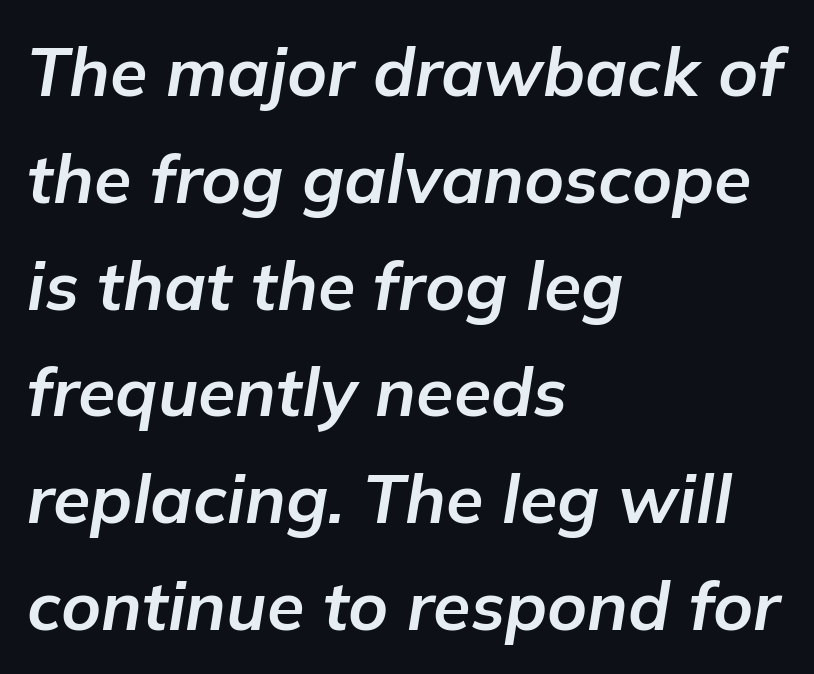
The image shows 68 px bold type, italic (leaning right); set left-aligned, normal line spacing (1.57x), normal letter spacing, not underlined; low stroke contrast and a medium x-height.
